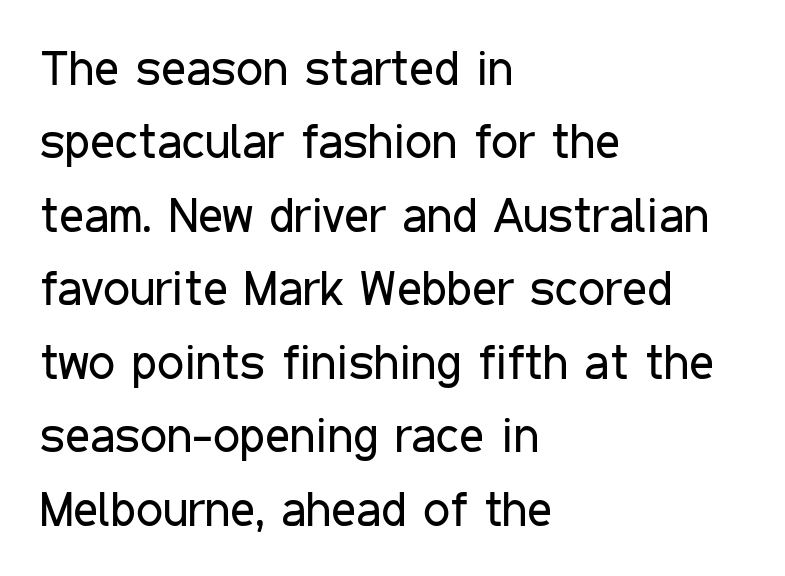
Q: Is the text bold? A: No.
Q: Is the text italic (slanted)? A: No, it is upright.
Q: Is the typeface a serif or a sans-serif typeface? A: Sans-serif.
Q: Is the text underlined? A: No.
Q: How is the paragraph aligned? A: Left-aligned.
Q: Is the spacing between letters normal or unusually wide? A: Normal.
Q: Is the spacing between lines tight, normal or loose? A: Normal.
Q: Width (condensed, normal, or wide)? A: Condensed.
Q: Stroke contrast? A: Low.
Q: x-height? A: Medium.
Q: Monospaced? A: No.
